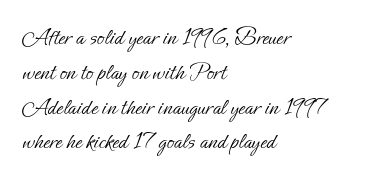
Q: Is the text bold? A: No.
Q: Is the text italic (slanted)? A: Yes.
Q: Is the text underlined? A: No.
Q: How is the paragraph aligned? A: Left-aligned.
Q: Is the spacing between letters normal or unusually wide? A: Normal.
Q: Is the spacing between lines tight, normal or loose? A: Normal.
